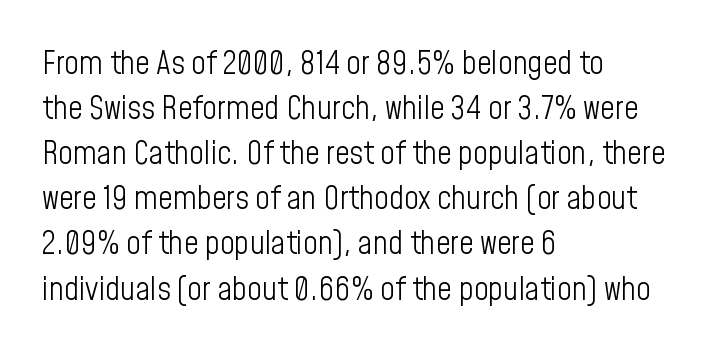
The image shows 32 px light, condensed sans-serif type, upright; set left-aligned, normal line spacing (1.41x), normal letter spacing, not underlined; low stroke contrast and a medium x-height.
